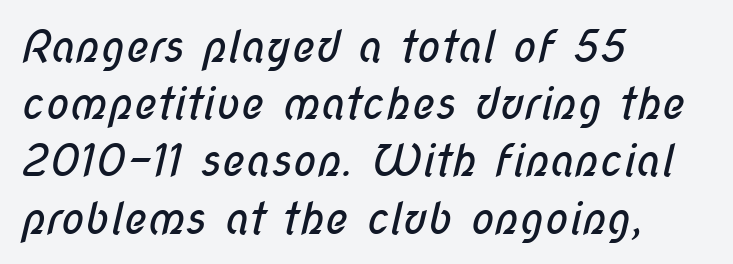
Q: Is the text bold? A: No.
Q: Is the typeface a serif or a sans-serif typeface? A: Sans-serif.
Q: Is the text underlined? A: No.
Q: How is the paragraph aligned? A: Left-aligned.
Q: Is the spacing between letters normal or unusually wide? A: Normal.
Q: Is the spacing between lines tight, normal or loose? A: Normal.
Q: Width (condensed, normal, or wide)? A: Condensed.
Q: Stroke contrast? A: Low.
Q: x-height? A: Medium.
Q: Monospaced? A: No.
